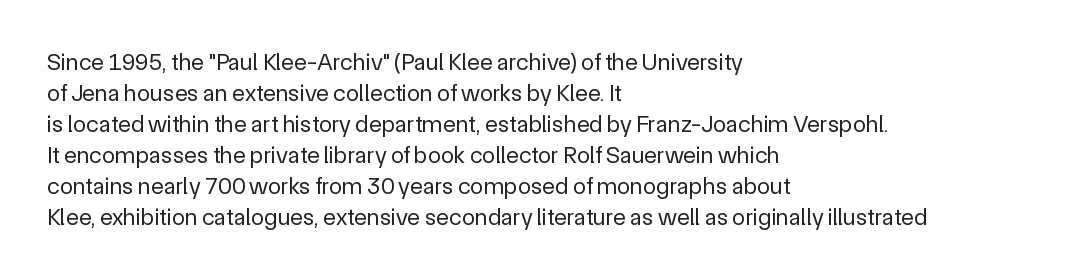
The image shows 24 px text type, upright; set left-aligned, normal line spacing (1.29x), normal letter spacing, not underlined.
